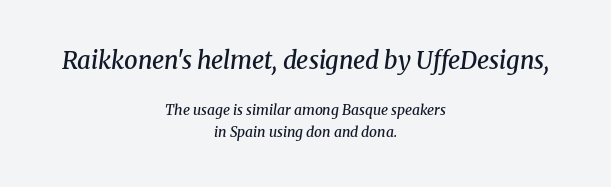
Typesetter's note: demi weight, one step under bold. The text carries the slant typical of an italic or oblique font. Both edges are ragged and mirror each other, which tells us the setting is centered. You could call the tracking neutral — neither tight nor loose. Leading matches the norm, producing a regular column.
